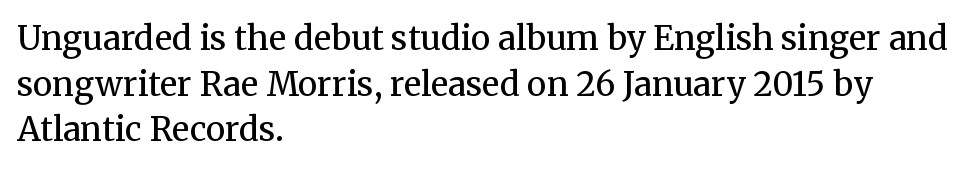
The image shows 33 px regular-weight serif type, upright; set left-aligned, normal line spacing (1.38x), normal letter spacing, not underlined; medium stroke contrast and a medium x-height.
